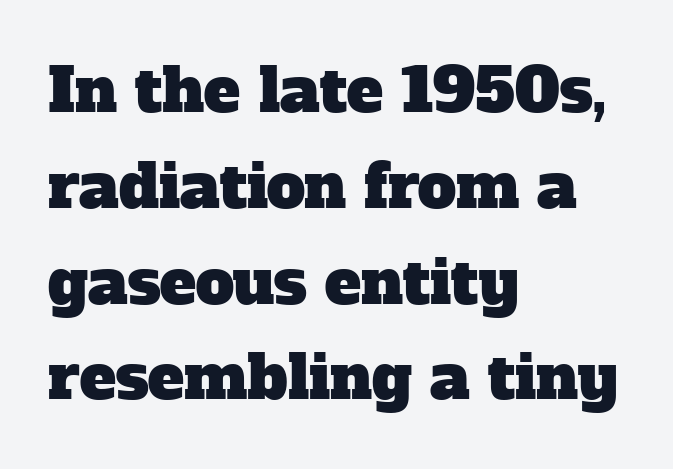
{"serif": "yes", "width": "normal", "stroke_contrast": "low", "x_height": "medium", "monospaced": "no", "underline": "no", "align": "left", "line_spacing": "normal", "line_spacing_ratio": 1.57, "letter_spacing": "normal", "letter_spacing_em": 0.0, "glyph_px": 61}
